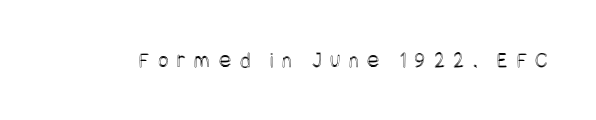
Glance below the letters and you will spot only blank space. Tall strokes in this sample are plumb rather than angled. Inter-character spacing is expanded well beyond the font's built-in metrics.
